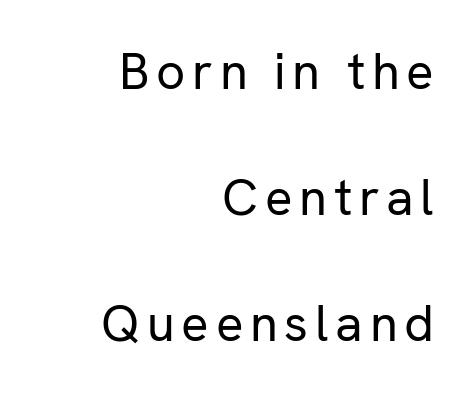
Rows of type keep a wide berth in the vertical direction. Is this a fixed-width face? No — the glyphs have proportional, varying widths. Caption: face not bold, strokes unweighted. Italic: no, the glyphs are upright roman. All the whitespace from short lines collects on the left.
